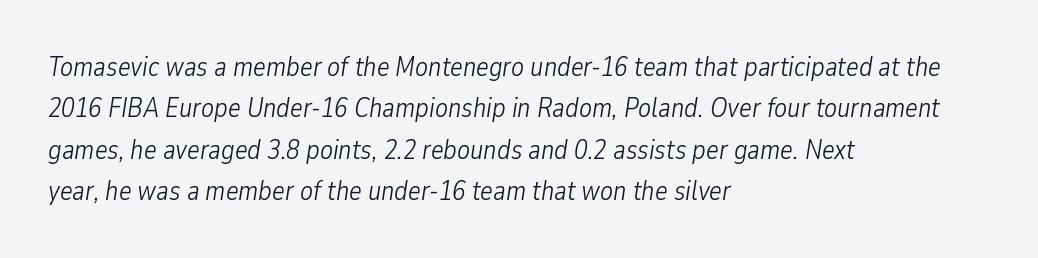
The image shows 27 px text type, italic (leaning right); set left-aligned, normal line spacing (1.53x), normal letter spacing, not underlined.
